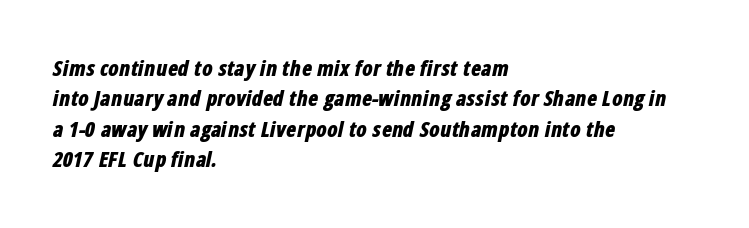
The image shows 21 px bold type, italic (leaning right); set left-aligned, normal line spacing (1.45x), normal letter spacing, not underlined.
